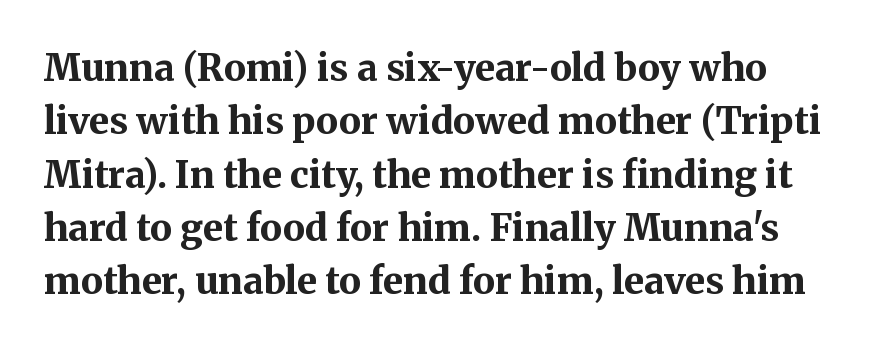
Q: Is the text bold? A: Yes.
Q: Is the text italic (slanted)? A: No, it is upright.
Q: Is the typeface a serif or a sans-serif typeface? A: Serif.
Q: Is the text underlined? A: No.
Q: Is the spacing between letters normal or unusually wide? A: Normal.
Q: Is the spacing between lines tight, normal or loose? A: Normal.
Q: Width (condensed, normal, or wide)? A: Normal.
Q: Stroke contrast? A: Medium.
Q: x-height? A: Medium.
Q: Monospaced? A: No.
